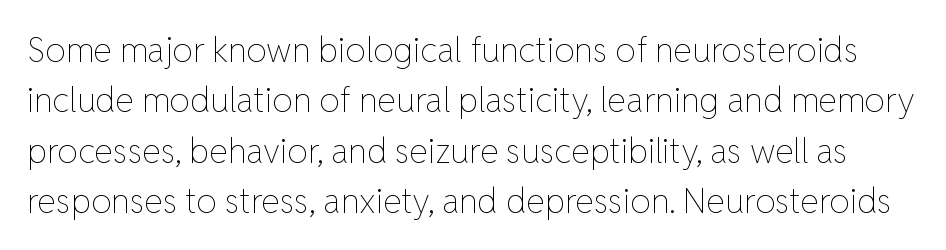
The leading is moderate, giving the passage an even texture. Summary of weight: not heavy and not bold. A typesetter would call this proportional, since set widths differ per character. Quick note: not italic, upright. The letterforms sit shoulder to shoulder at normal distance.
